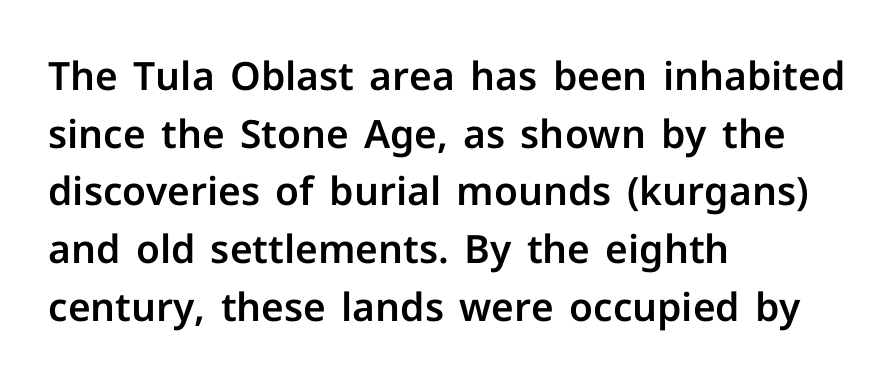
Glyph-to-glyph distance matches everyday printed text. Upright lettering throughout. Vertically, the passage feels balanced, rows spaced as you'd expect. Quick note: underline off. These lines are rendered in a variable-pitch font.
